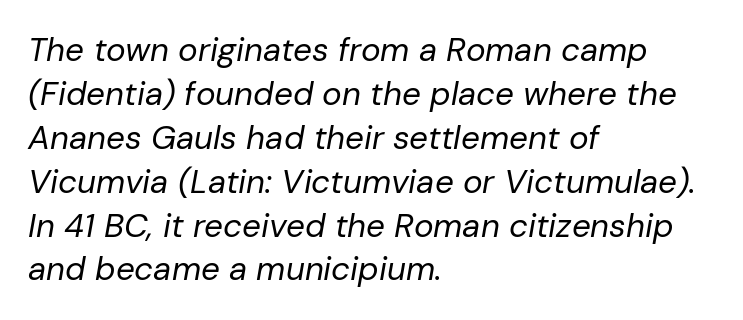
{"italic": "yes", "lean": "right", "slant_degrees": 10, "bold": "no", "weight": "regular", "width": "normal", "stroke_contrast": "low", "x_height": "medium", "monospaced": "no", "underline": "no", "align": "left", "line_spacing": "normal", "line_spacing_ratio": 1.33, "letter_spacing": "normal", "letter_spacing_em": 0.0, "glyph_px": 33}
